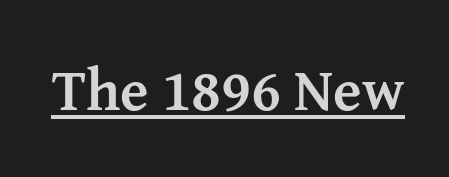
The image shows 59 px semibold serif type, upright; set normal letter spacing, underlined; medium stroke contrast and a medium x-height.
